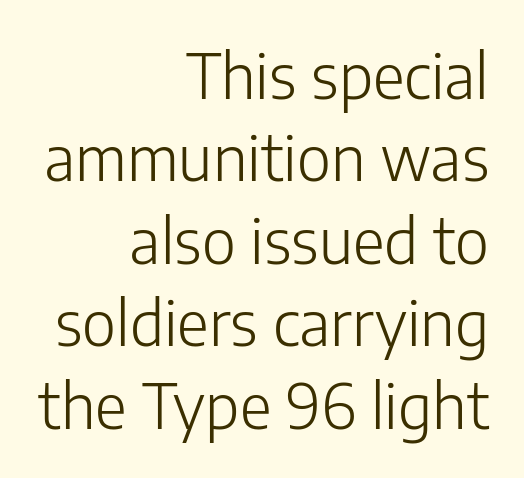
{"serif": "no", "italic": "no", "bold": "no", "weight": "light", "width": "normal", "stroke_contrast": "low", "x_height": "medium", "monospaced": "no", "underline": "no", "align": "right", "line_spacing": "normal", "line_spacing_ratio": 1.33, "letter_spacing": "normal", "letter_spacing_em": 0.0, "glyph_px": 62}
